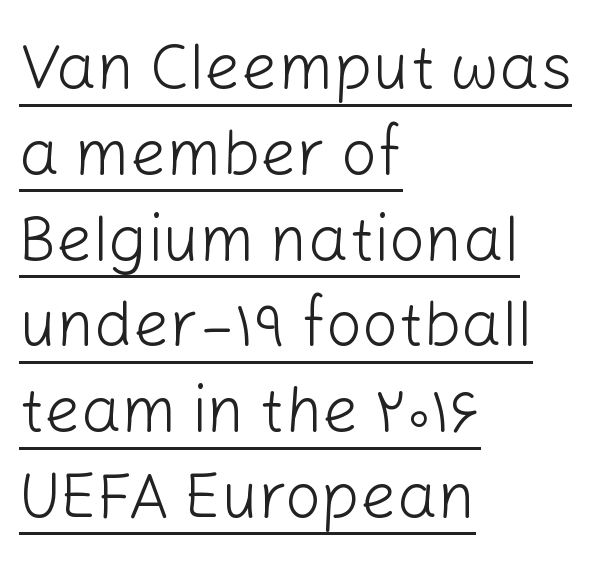
The image shows 64 px light sans-serif type, upright; set left-aligned, normal line spacing (1.34x), normal letter spacing, underlined; low stroke contrast and a medium x-height.
